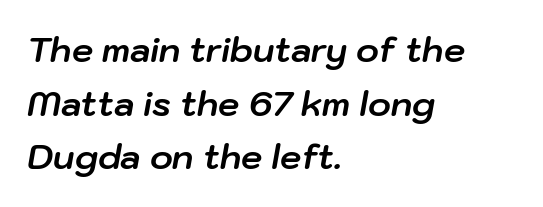
{"italic": "yes", "lean": "right", "slant_degrees": 10, "bold": "yes", "weight": "bold", "width": "normal", "stroke_contrast": "low", "x_height": "medium", "monospaced": "no", "underline": "no", "align": "left", "line_spacing": "normal", "line_spacing_ratio": 1.58, "letter_spacing": "normal", "letter_spacing_em": 0.0, "glyph_px": 34}
